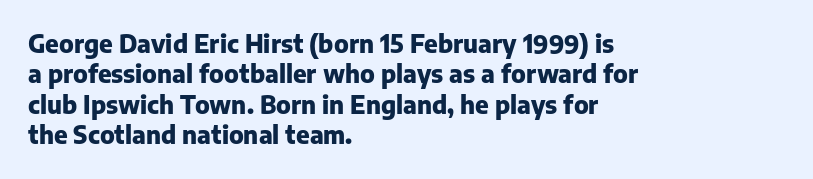
The image shows 24 px bold type, upright; set left-aligned, normal line spacing (1.27x), normal letter spacing, not underlined.
